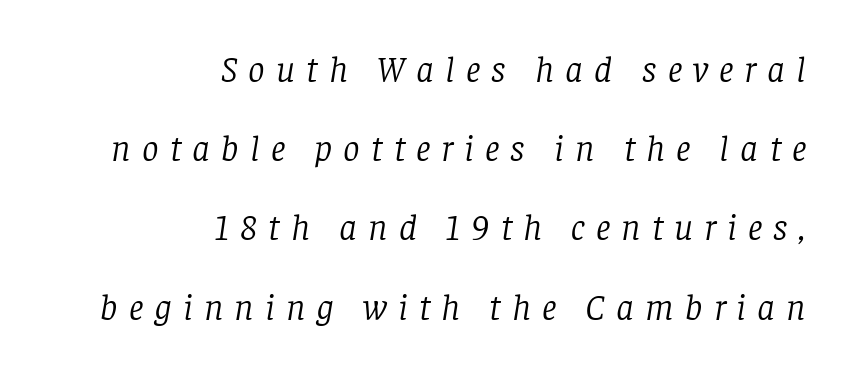
The image shows 37 px light serif type, italic (leaning right); set right-aligned, loose line spacing (2.14x), unusually wide letter spacing (+0.3 em), not underlined; low stroke contrast and a large x-height.
